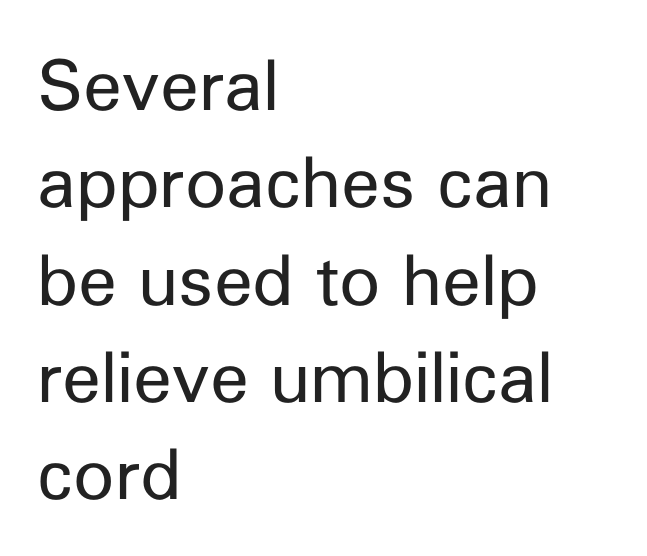
Q: Is the text bold? A: No.
Q: Is the text italic (slanted)? A: No, it is upright.
Q: Is the typeface a serif or a sans-serif typeface? A: Sans-serif.
Q: Is the text underlined? A: No.
Q: How is the paragraph aligned? A: Left-aligned.
Q: Is the spacing between letters normal or unusually wide? A: Normal.
Q: Is the spacing between lines tight, normal or loose? A: Normal.
Q: Width (condensed, normal, or wide)? A: Normal.
Q: Stroke contrast? A: Low.
Q: x-height? A: Medium.
Q: Monospaced? A: No.
